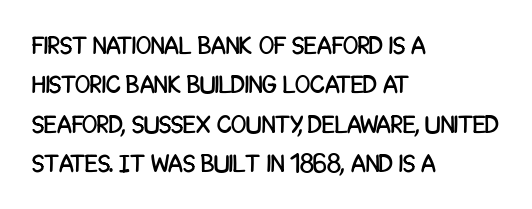
{"italic": "no", "underline": "no", "align": "left", "line_spacing": "normal", "line_spacing_ratio": 1.58, "letter_spacing": "normal", "letter_spacing_em": 0.0, "glyph_px": 25}
